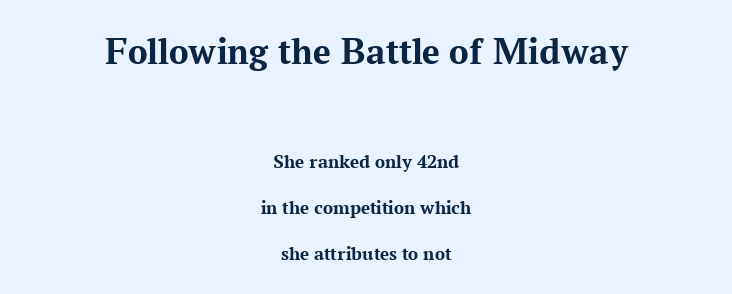
The image shows 39 px bold serif type, upright; set centered, loose line spacing (2.3x), normal letter spacing, not underlined; the first (top) block is 1.95x larger; medium stroke contrast and a medium x-height.
